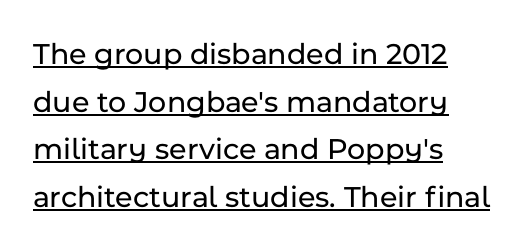
Q: Is the text italic (slanted)? A: No, it is upright.
Q: Is the typeface a serif or a sans-serif typeface? A: Sans-serif.
Q: Is the text underlined? A: Yes.
Q: How is the paragraph aligned? A: Left-aligned.
Q: Is the spacing between letters normal or unusually wide? A: Normal.
Q: Is the spacing between lines tight, normal or loose? A: Normal.
Q: Width (condensed, normal, or wide)? A: Normal.
Q: Stroke contrast? A: Low.
Q: x-height? A: Medium.
Q: Monospaced? A: No.
